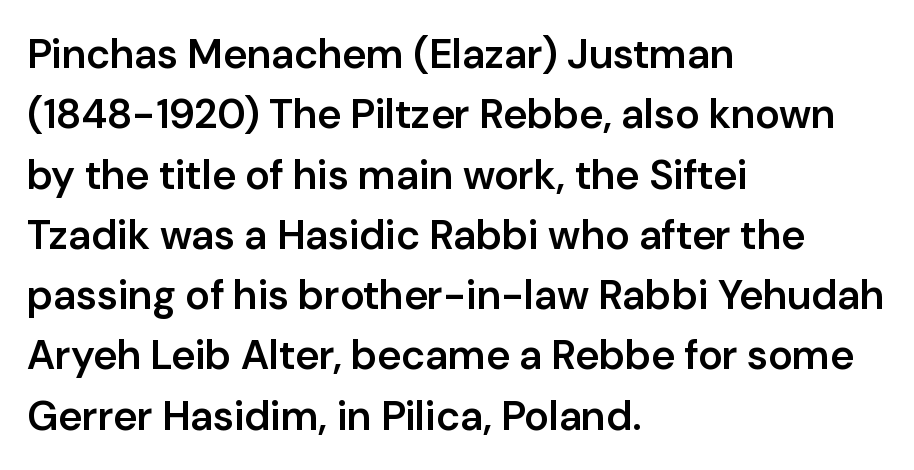
Every letter is mildly thick-stroked: semibold rather than bold. Every character sits straight up, as roman type does. This sample is left-justified, so line endings fall wherever the words run out. Think of a printed novel: that variable character pitch is what you see here. Honestly, there is no underline to notice here at all. This block has exactly the height ordinary leading produces.
